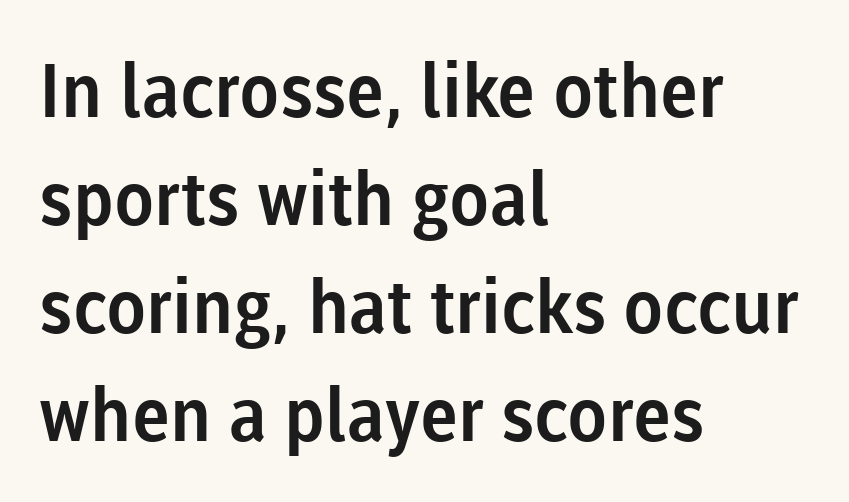
Compared with typical paragraphs, the rows here are spaced about the same. The letters stand straight up with perfectly vertical stems. The letters sit at their default tracking, neither squeezed nor spread. The gap between lines stays unmarked. The designer went with a sans here, leaving each stem footless. The ragged edge is on the right, which tells us the setting is flush left.
